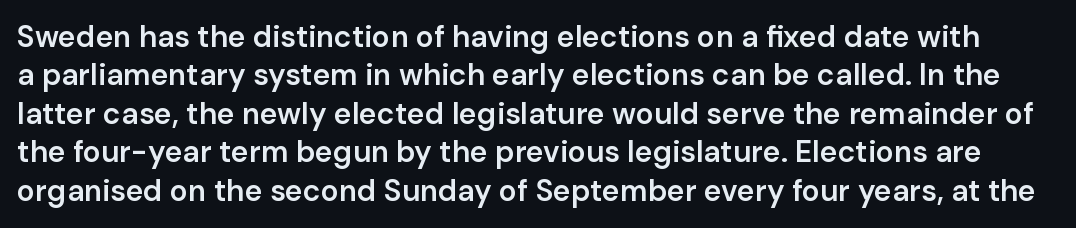
Q: Is the text bold? A: Semi-bold.
Q: Is the text italic (slanted)? A: No, it is upright.
Q: Is the typeface a serif or a sans-serif typeface? A: Sans-serif.
Q: Is the text underlined? A: No.
Q: Is the spacing between letters normal or unusually wide? A: Normal.
Q: Is the spacing between lines tight, normal or loose? A: Normal.
Q: Width (condensed, normal, or wide)? A: Normal.
Q: Stroke contrast? A: Low.
Q: x-height? A: Medium.
Q: Monospaced? A: No.
